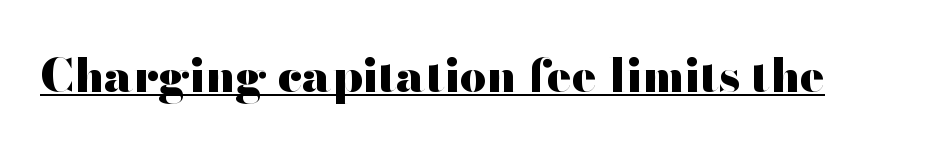
{"serif": "no", "italic": "no", "bold": "yes", "weight": "heavy", "width": "wide", "stroke_contrast": "high", "x_height": "small", "monospaced": "no", "underline": "yes", "letter_spacing": "normal", "letter_spacing_em": 0.0, "glyph_px": 46}
